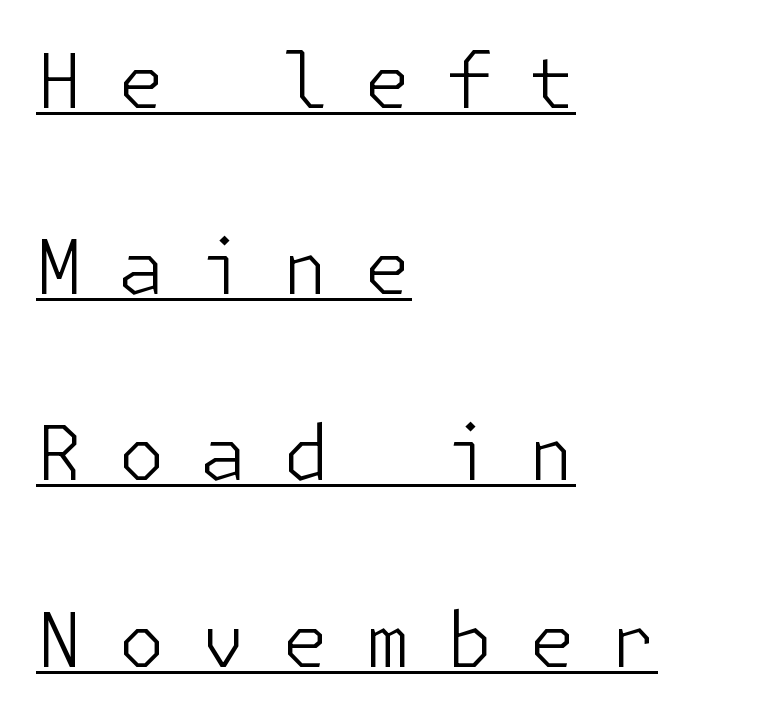
Every stem runs plumb, perpendicular to the baseline. Caption: expanded tracking, letters set apart. Vertical spacing — loose. Caption: multi-line text, flush left, ragged right. The cut favours lightness, reaching ordinary text weight at its darkest. Observe the absence of serifs on each vertical stroke in this sample.
